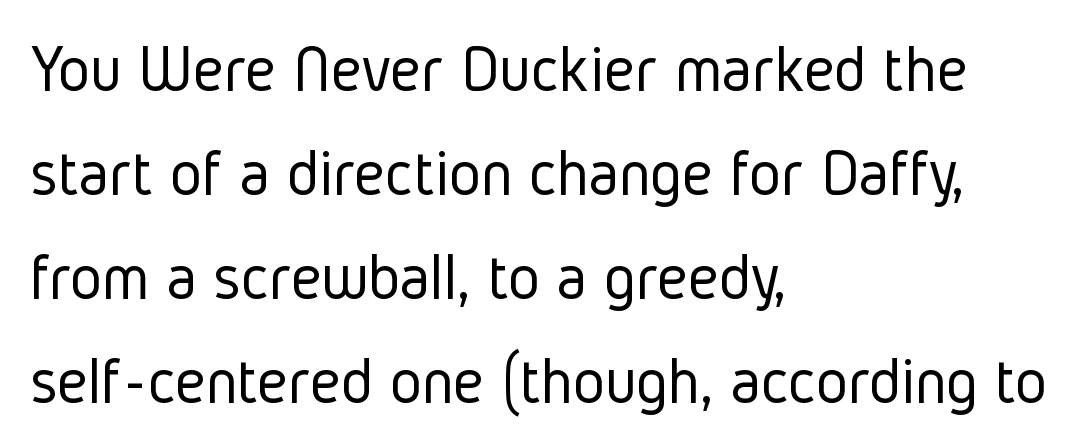
The image shows 68 px light, condensed sans-serif type, upright; set left-aligned, normal line spacing (1.53x), normal letter spacing, not underlined; low stroke contrast and a medium x-height.
